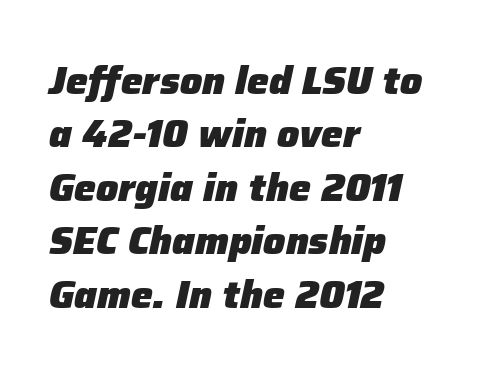
Style check: oblique. Note the varied advance widths — an 'i' is clearly narrower than an 'm'. If you drew a ruler down the left edge, every line would touch it. Anything drawn beneath the words? Only blank space.
